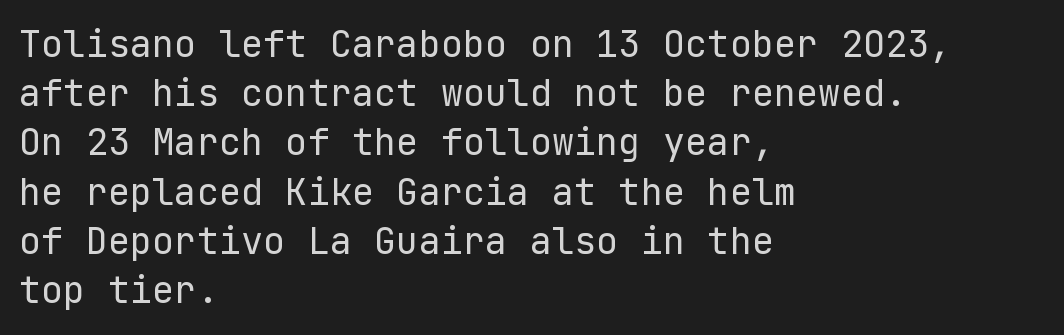
{"serif": "no", "italic": "no", "bold": "no", "weight": "regular", "width": "normal", "stroke_contrast": "low", "x_height": "medium", "underline": "no", "align": "left", "line_spacing": "normal", "line_spacing_ratio": 1.33, "letter_spacing": "normal", "letter_spacing_em": 0.0, "glyph_px": 37}
